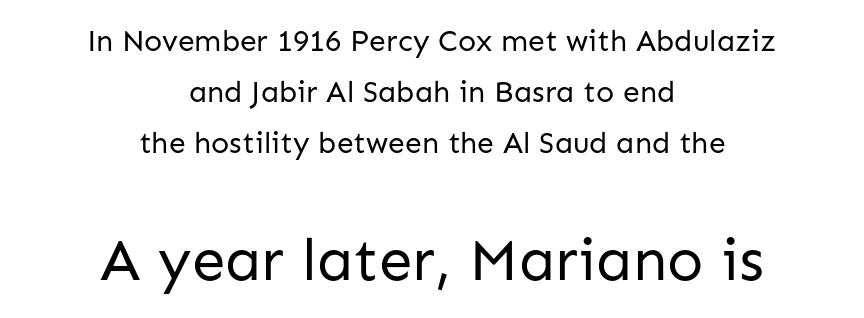
The image shows 60 px regular-weight sans-serif type, upright; set centered, normal line spacing (1.7x), normal letter spacing, not underlined; the second (bottom) block is 2.0x larger; low stroke contrast and a medium x-height.
